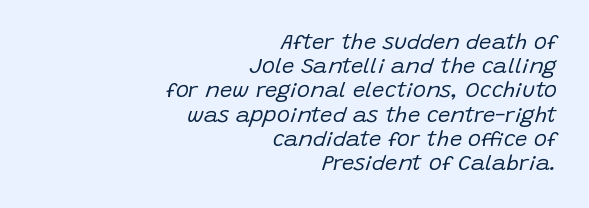
Q: Is the text bold? A: No.
Q: Is the text italic (slanted)? A: Yes, it leans right by about 15 degrees.
Q: Is the text underlined? A: No.
Q: How is the paragraph aligned? A: Right-aligned.
Q: Is the spacing between letters normal or unusually wide? A: Normal.
Q: Is the spacing between lines tight, normal or loose? A: Tight.
